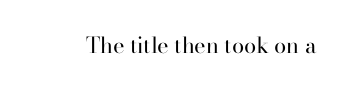
{"italic": "no", "bold": "no", "underline": "no", "letter_spacing": "normal", "letter_spacing_em": 0.0, "glyph_px": 22}
